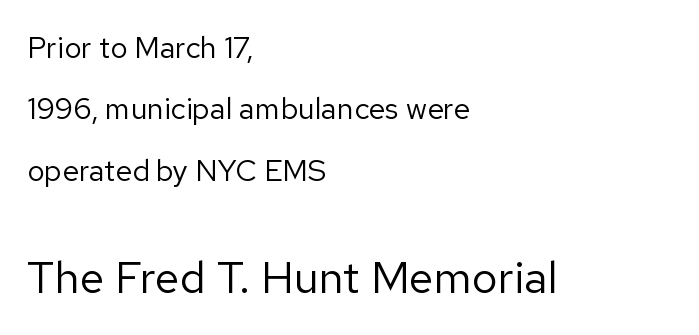
The image shows 45 px regular-weight sans-serif type, upright; set left-aligned, loose line spacing (2.05x), normal letter spacing, not underlined; the second (bottom) block is 1.5x larger; low stroke contrast and a medium x-height.
